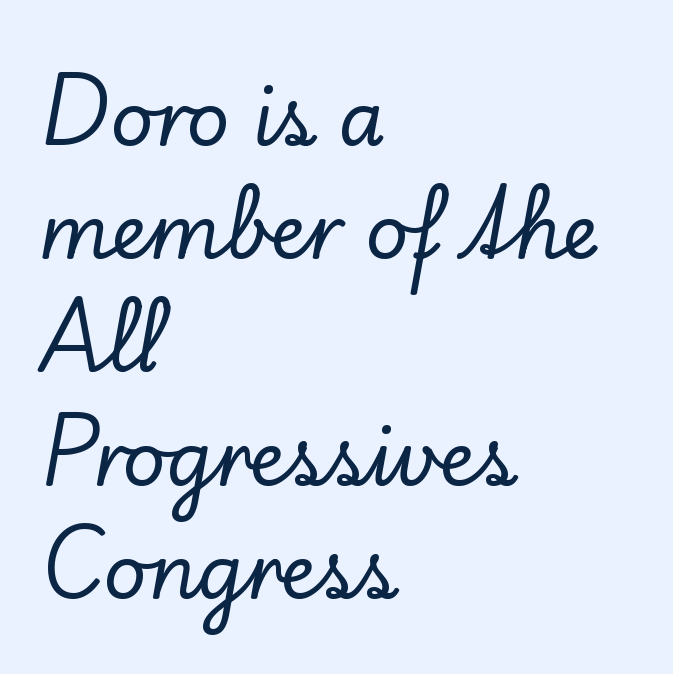
The image shows 75 px serif type; set left-aligned, normal line spacing (1.51x), normal letter spacing, not underlined; low stroke contrast and a small x-height.
